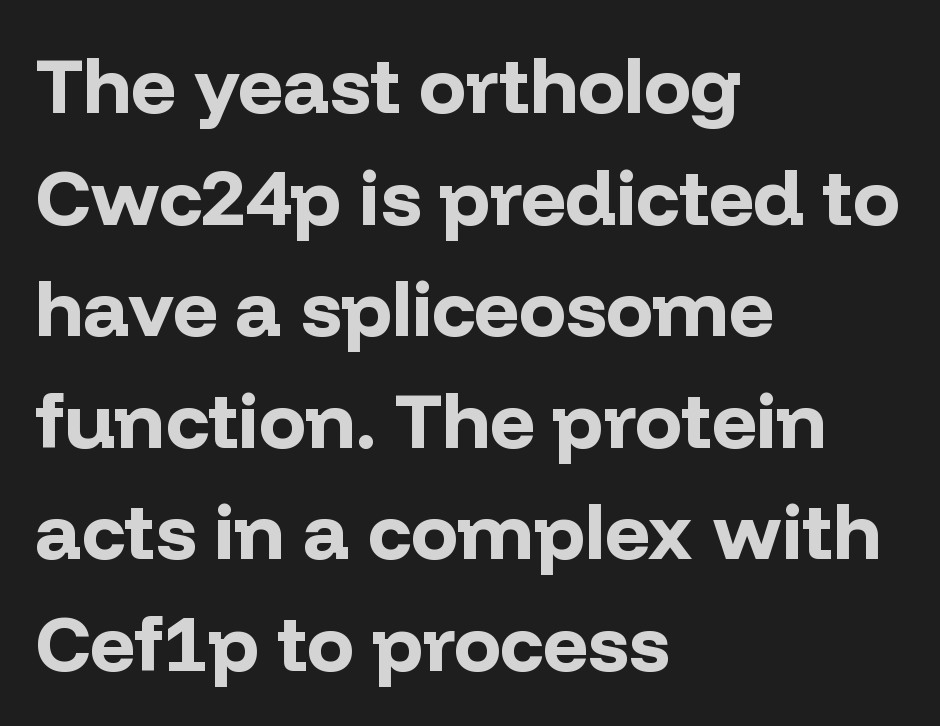
It's the straight-up-and-down kind of type. The rendering uses natural spacing where letterforms have individual widths. Does the copy run flush right? No — it runs flush left. Nope, no serifs anywhere on these letters. The tracking reads as untouched default to a designer's eye.
